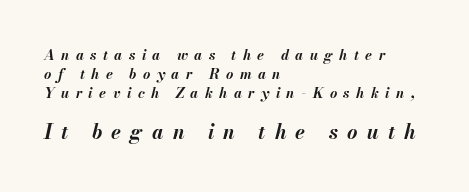
Q: Is the text bold? A: Yes.
Q: Is the text italic (slanted)? A: Yes, it leans right by about 13 degrees.
Q: Is the text underlined? A: No.
Q: How is the paragraph aligned? A: Left-aligned.
Q: Is the spacing between letters normal or unusually wide? A: Unusually wide.
Q: Is the spacing between lines tight, normal or loose? A: Normal.
Q: Which block of text is set in a larger size, the first (top) or the second (bottom)? A: The second (bottom) one.
